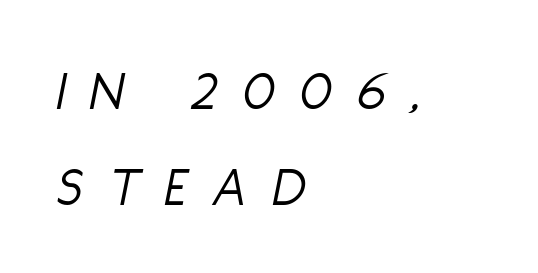
The font's italic variant was chosen for this text. Think standard paragraph weight, or any step lighter than that. Each word looks stretched out because of the extra space between its letters. Descenders are the only things crossing below the line. Caption: multi-line text, flush left, ragged right. Baseline-to-baseline distance is the conventional proportion of letter height.
